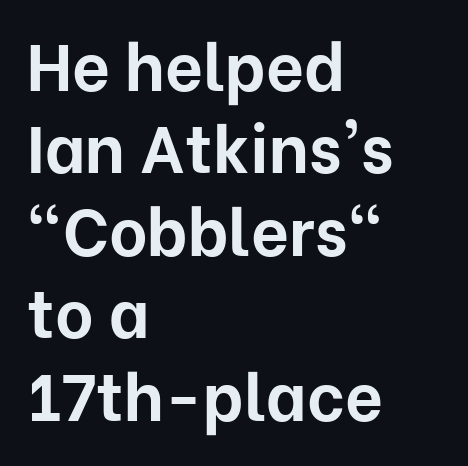
The image shows 66 px bold sans-serif type, upright; set left-aligned, normal line spacing (1.25x), normal letter spacing, not underlined; low stroke contrast and a medium x-height.
